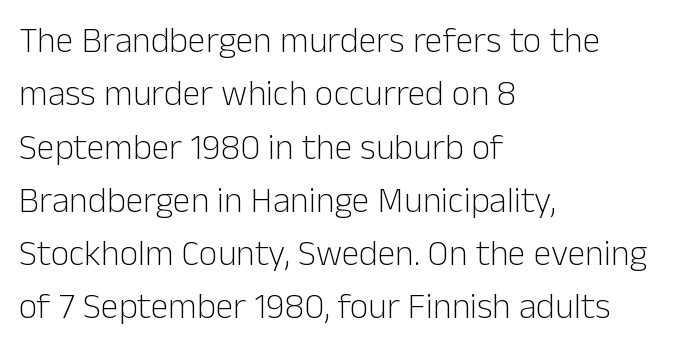
Observe the absence of serifs on each vertical stroke in this sample. Standard letterfit; no display-style spreading of the glyphs. The font's upright variant was chosen for this text. No word sits above an underline. The typesetting does not lean heavy: it is not bold. The passage shown stacks its lines at a standard gap.
